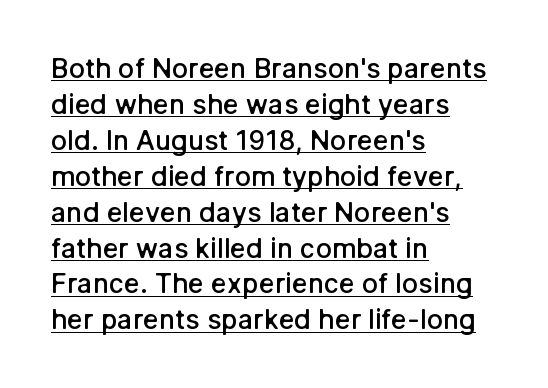
The image shows 27 px text type, upright; set left-aligned, normal line spacing (1.33x), normal letter spacing, underlined.
